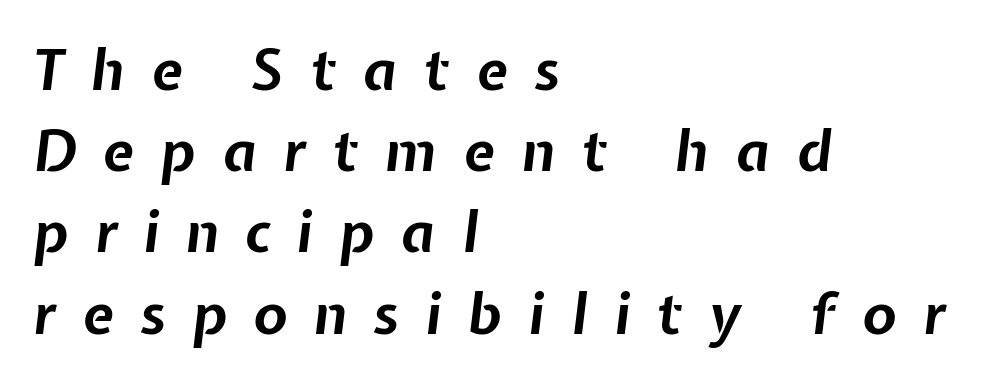
The image shows 56 px bold type, italic (leaning right); set left-aligned, normal line spacing (1.45x), unusually wide letter spacing (+0.48 em), not underlined; low stroke contrast and a medium x-height.
